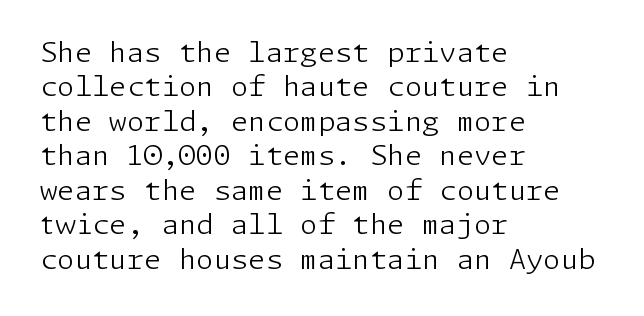
Q: Is the text bold? A: No.
Q: Is the text italic (slanted)? A: No, it is upright.
Q: Is the typeface a serif or a sans-serif typeface? A: Sans-serif.
Q: Is the text underlined? A: No.
Q: How is the paragraph aligned? A: Left-aligned.
Q: Is the spacing between letters normal or unusually wide? A: Normal.
Q: Width (condensed, normal, or wide)? A: Normal.
Q: Stroke contrast? A: Low.
Q: x-height? A: Medium.
